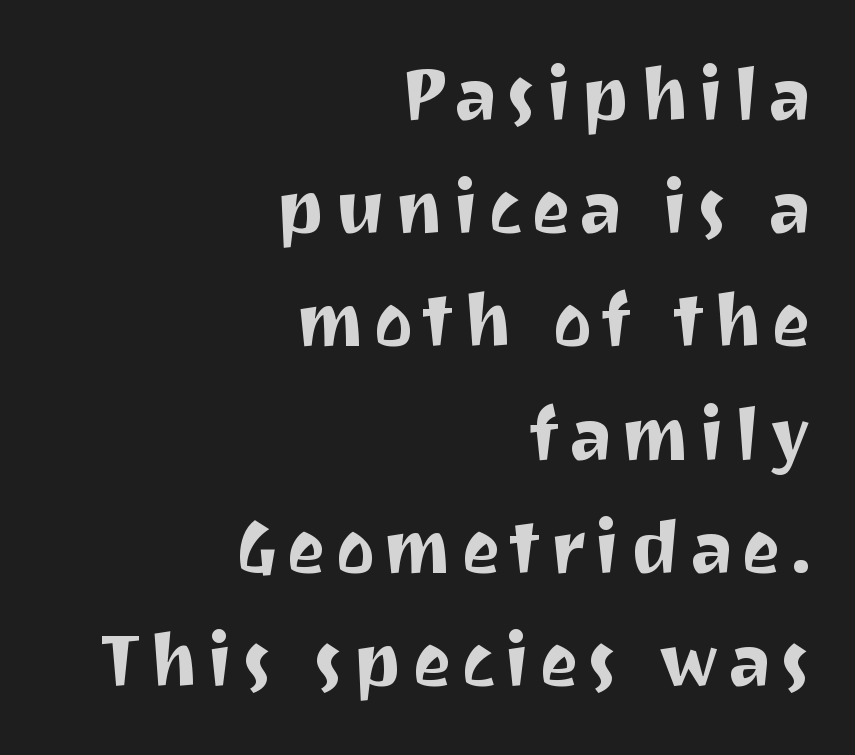
The words here are not underlined. Visually the block forms a straight wall on the right and a jagged coastline on the left. Honestly, the row spacing looks completely unremarkable. Notice how the stems are strictly vertical — no italics here. Each letter keeps its own natural width here, so spacing adapts to shape.
